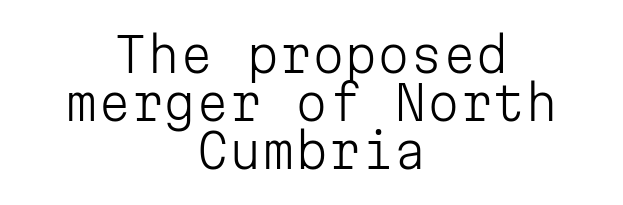
The image shows 47 px light sans-serif type, upright, monospaced; set centered, tight line spacing (1.02x), normal letter spacing, not underlined; low stroke contrast and a medium x-height.
